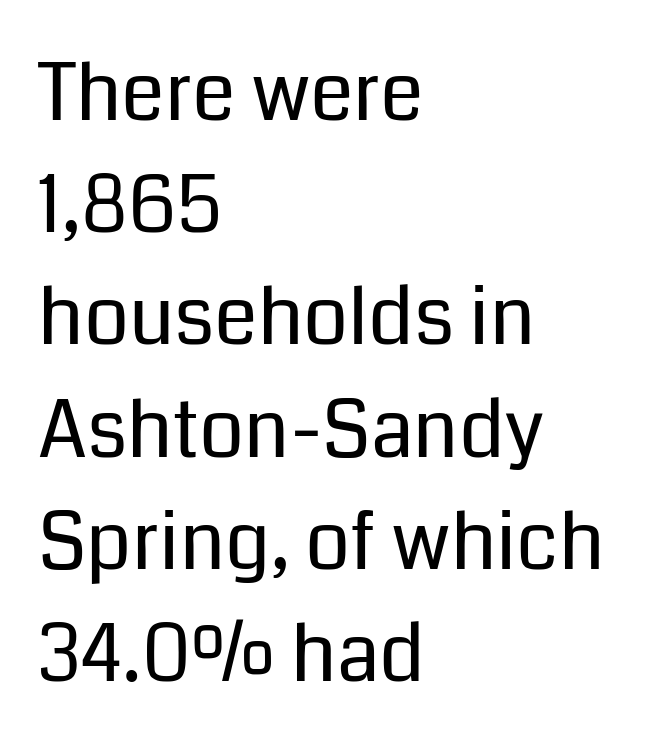
Q: Is the text bold? A: No.
Q: Is the text italic (slanted)? A: No, it is upright.
Q: Is the typeface a serif or a sans-serif typeface? A: Sans-serif.
Q: Is the text underlined? A: No.
Q: How is the paragraph aligned? A: Left-aligned.
Q: Is the spacing between letters normal or unusually wide? A: Normal.
Q: Is the spacing between lines tight, normal or loose? A: Normal.
Q: Width (condensed, normal, or wide)? A: Normal.
Q: Stroke contrast? A: Low.
Q: x-height? A: Medium.
Q: Monospaced? A: No.
